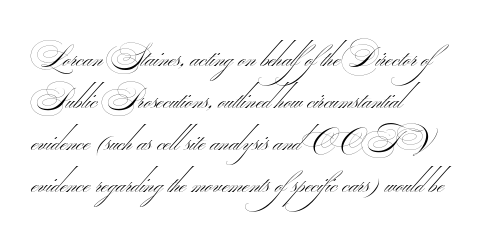
Font category for this specimen: sans-serif. Typeset ragged right — the left edge is the straight one. Short note: letters normally spaced. The vertical gap from one line to the next is medium. This is not heavy type; no bold has been used. Do the characters align in a grid? No, the font is proportional.
